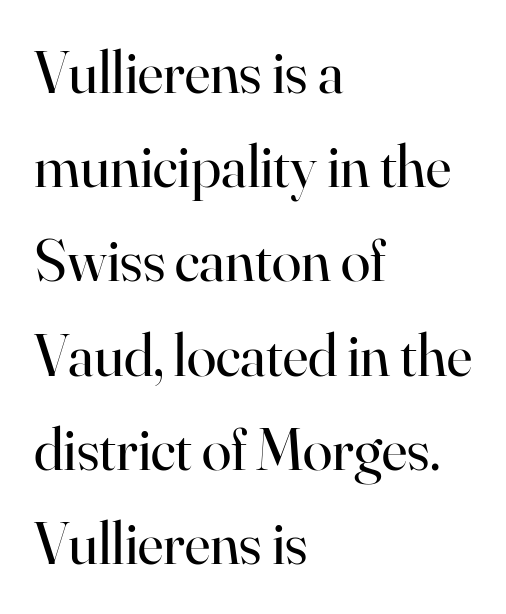
The image shows 60 px regular-weight serif type, upright; set left-aligned, normal line spacing (1.57x), normal letter spacing, not underlined; high stroke contrast and a small x-height.
